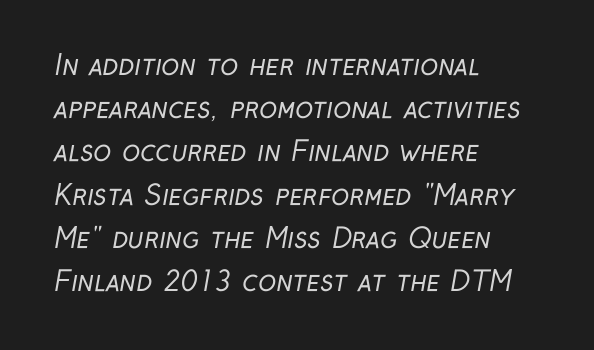
The image shows 27 px text type; set left-aligned, normal line spacing (1.6x), normal letter spacing, not underlined.
